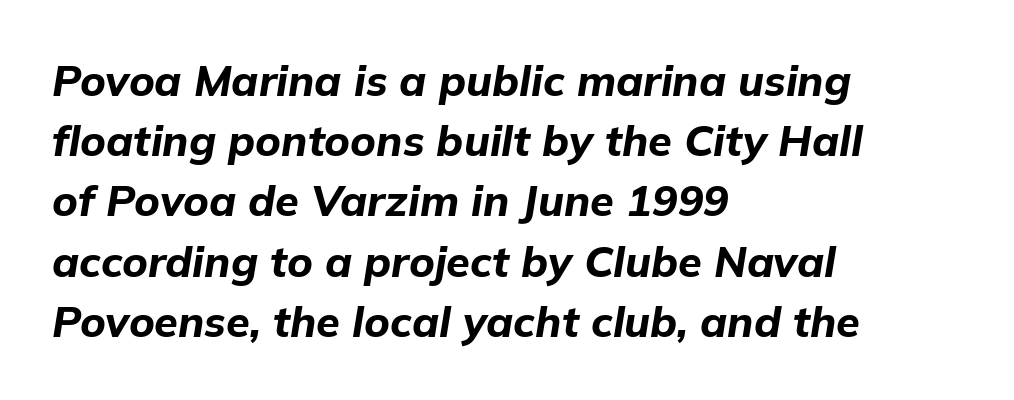
The rendering uses natural spacing where letterforms have individual widths. This block has exactly the height ordinary leading produces. You can tell it's italic because the verticals aren't actually vertical. Thick stems and heavy bowls — unmistakably bold.
